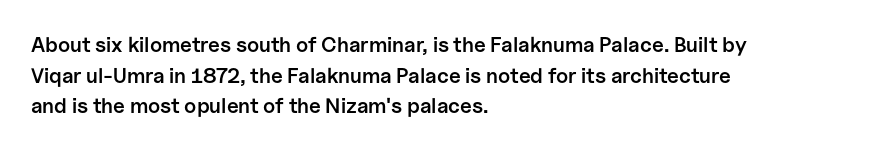
{"italic": "no", "bold": "semi", "underline": "no", "align": "left", "line_spacing": "normal", "line_spacing_ratio": 1.46, "letter_spacing": "normal", "letter_spacing_em": 0.0, "glyph_px": 21}
